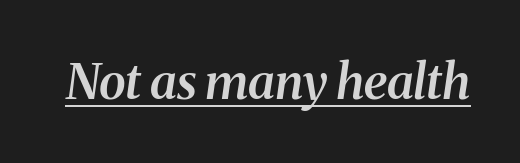
The image shows 49 px semibold serif type, italic (leaning right); set normal letter spacing, underlined; medium stroke contrast and a medium x-height.
